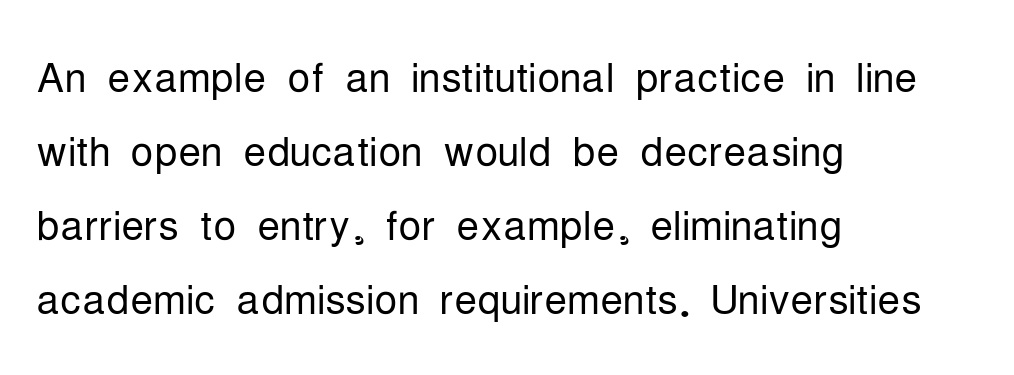
{"serif": "no", "italic": "no", "bold": "no", "weight": "light", "width": "condensed", "stroke_contrast": "low", "x_height": "medium", "monospaced": "no", "underline": "no", "align": "left", "line_spacing": "normal", "line_spacing_ratio": 1.3, "letter_spacing": "normal", "letter_spacing_em": 0.0, "glyph_px": 57}
